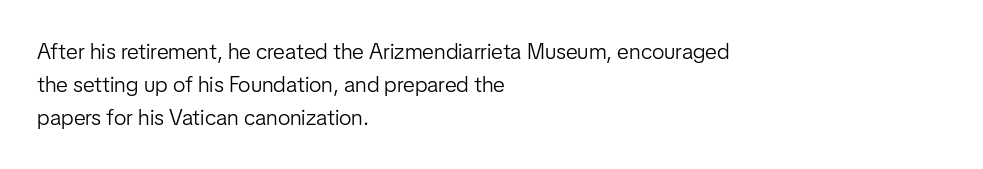
Descender tails drop into unmarked territory. Vertically, the passage feels balanced, rows spaced as you'd expect. The typesetter chose a ragged-right arrangement here. The typography opts for an upright posture over an oblique one. The rendering keeps characters at their native spacing. Stroke mass is kept to a normal reading level or below.
